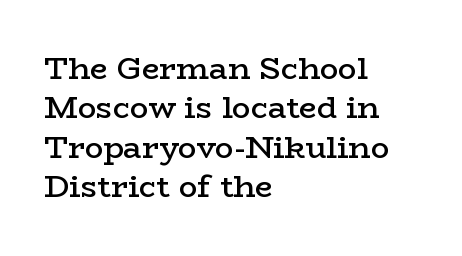
{"serif": "yes", "italic": "no", "bold": "semi", "weight": "semibold", "width": "wide", "stroke_contrast": "low", "x_height": "medium", "monospaced": "no", "underline": "no", "align": "left", "line_spacing": "normal", "line_spacing_ratio": 1.27, "letter_spacing": "normal", "letter_spacing_em": 0.0, "glyph_px": 31}
